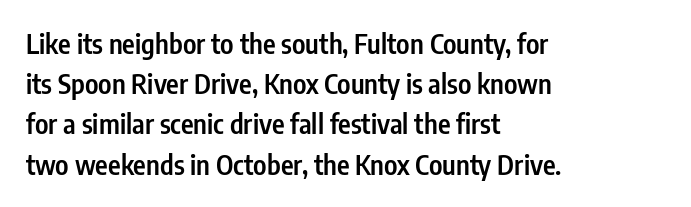
The image shows 27 px text type, upright; set left-aligned, normal line spacing (1.49x), normal letter spacing, not underlined.
